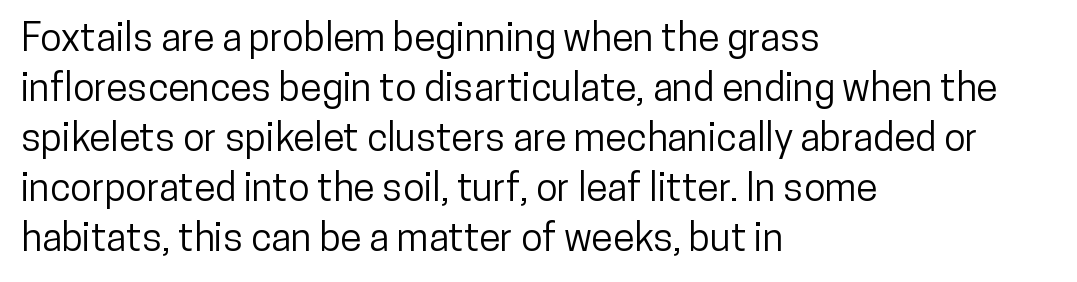
Q: Is the text italic (slanted)? A: No, it is upright.
Q: Is the typeface a serif or a sans-serif typeface? A: Sans-serif.
Q: Is the text underlined? A: No.
Q: How is the paragraph aligned? A: Left-aligned.
Q: Is the spacing between letters normal or unusually wide? A: Normal.
Q: Is the spacing between lines tight, normal or loose? A: Normal.
Q: Width (condensed, normal, or wide)? A: Condensed.
Q: Stroke contrast? A: Low.
Q: x-height? A: Medium.
Q: Monospaced? A: No.
